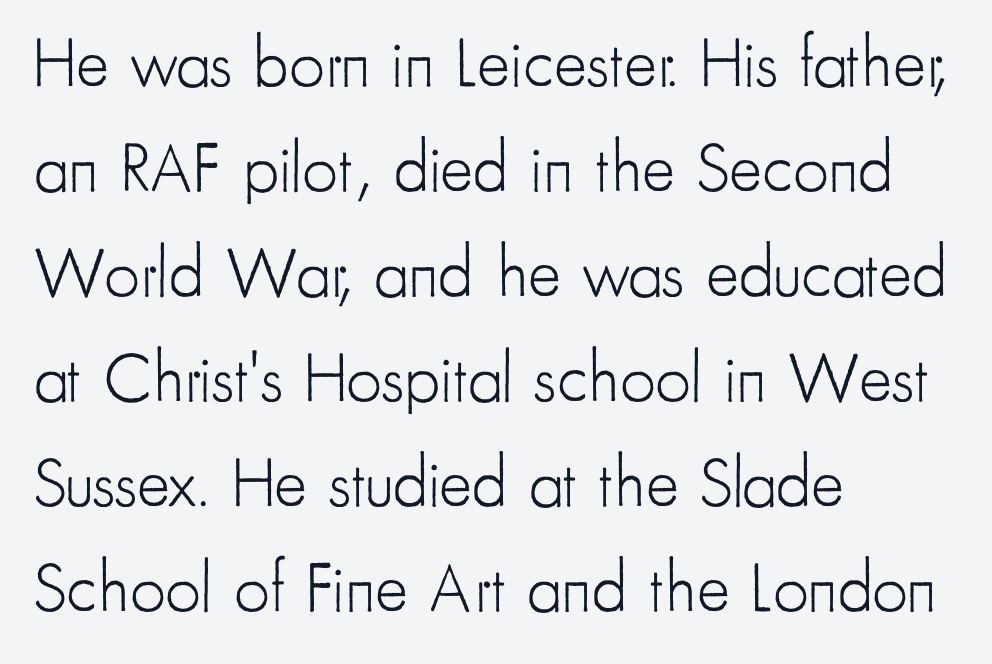
Q: Is the text bold? A: No.
Q: Is the text italic (slanted)? A: No, it is upright.
Q: Is the typeface a serif or a sans-serif typeface? A: Sans-serif.
Q: Is the text underlined? A: No.
Q: How is the paragraph aligned? A: Left-aligned.
Q: Is the spacing between letters normal or unusually wide? A: Normal.
Q: Is the spacing between lines tight, normal or loose? A: Normal.
Q: Width (condensed, normal, or wide)? A: Condensed.
Q: Stroke contrast? A: Low.
Q: x-height? A: Small.
Q: Monospaced? A: No.
